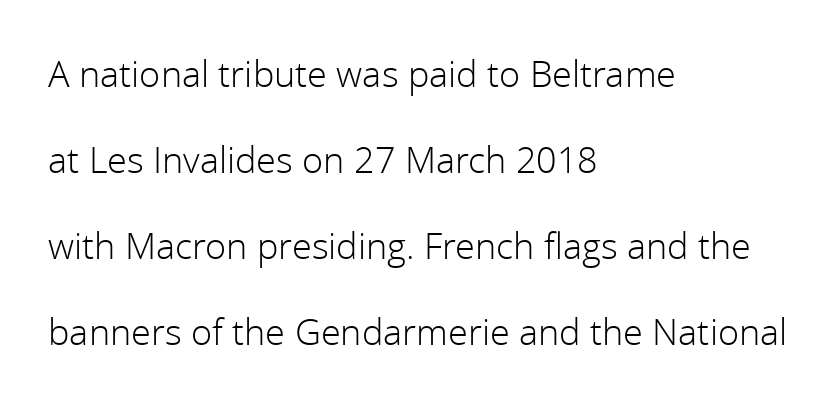
Notice how the passage keeps a crisp vertical edge on the left only. Check under the words: just untouched page. The rendering uses natural spacing where letterforms have individual widths. These lines keep a tight, regular rhythm from letter to letter.
